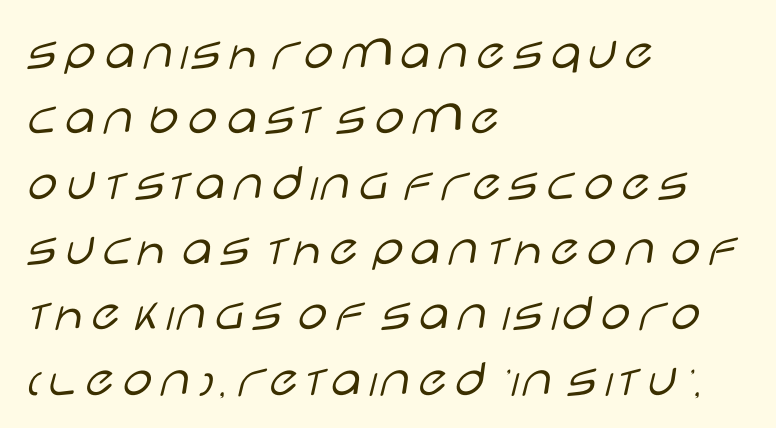
The passage shown is not bold in any degree. Decoration check: the copy has no underline. Leftover space on each line is placed entirely after the last word. The rendering uses natural spacing where letterforms have individual widths. This rendering employs a face without finishing strokes, i.e., a sans-serif.
